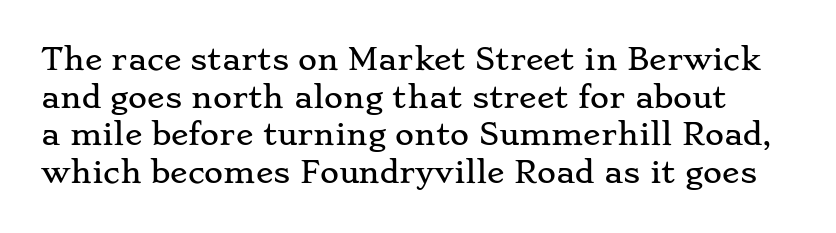
Q: Is the text italic (slanted)? A: No, it is upright.
Q: Is the typeface a serif or a sans-serif typeface? A: Serif.
Q: Is the text underlined? A: No.
Q: Is the spacing between letters normal or unusually wide? A: Normal.
Q: Is the spacing between lines tight, normal or loose? A: Normal.
Q: Width (condensed, normal, or wide)? A: Wide.
Q: Stroke contrast? A: Low.
Q: x-height? A: Small.
Q: Monospaced? A: No.
